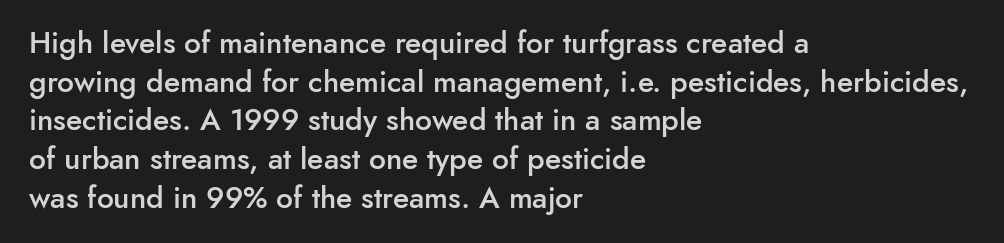
Q: Is the text bold? A: Semi-bold.
Q: Is the text italic (slanted)? A: No, it is upright.
Q: Is the typeface a serif or a sans-serif typeface? A: Sans-serif.
Q: Is the text underlined? A: No.
Q: How is the paragraph aligned? A: Left-aligned.
Q: Is the spacing between letters normal or unusually wide? A: Normal.
Q: Is the spacing between lines tight, normal or loose? A: Normal.
Q: Width (condensed, normal, or wide)? A: Normal.
Q: Stroke contrast? A: Low.
Q: x-height? A: Small.
Q: Monospaced? A: No.
